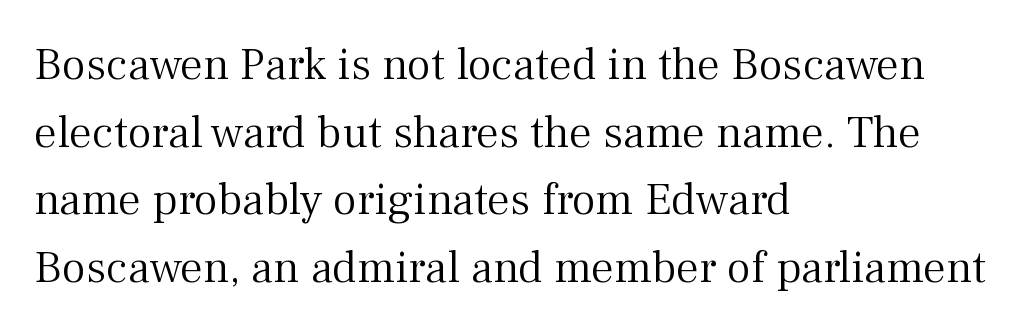
The image shows 46 px light serif type, upright; set left-aligned, normal line spacing (1.47x), normal letter spacing, not underlined; medium stroke contrast and a medium x-height.
